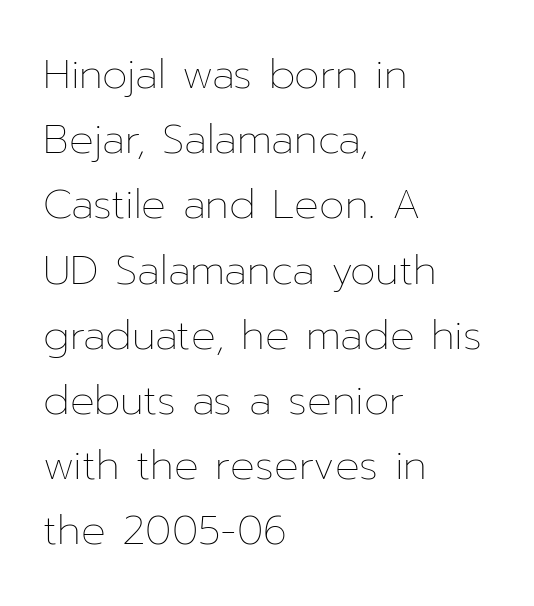
The image shows 41 px thin type, upright; set left-aligned, normal line spacing (1.59x), normal letter spacing, not underlined; low stroke contrast and a medium x-height.
